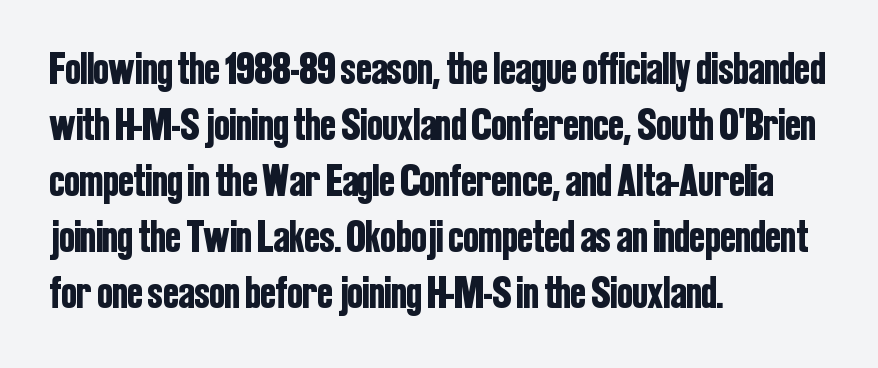
The image shows 46 px condensed sans-serif type, upright; set left-aligned, line spacing 1.22x, normal letter spacing, not underlined; low stroke contrast and a medium x-height.
